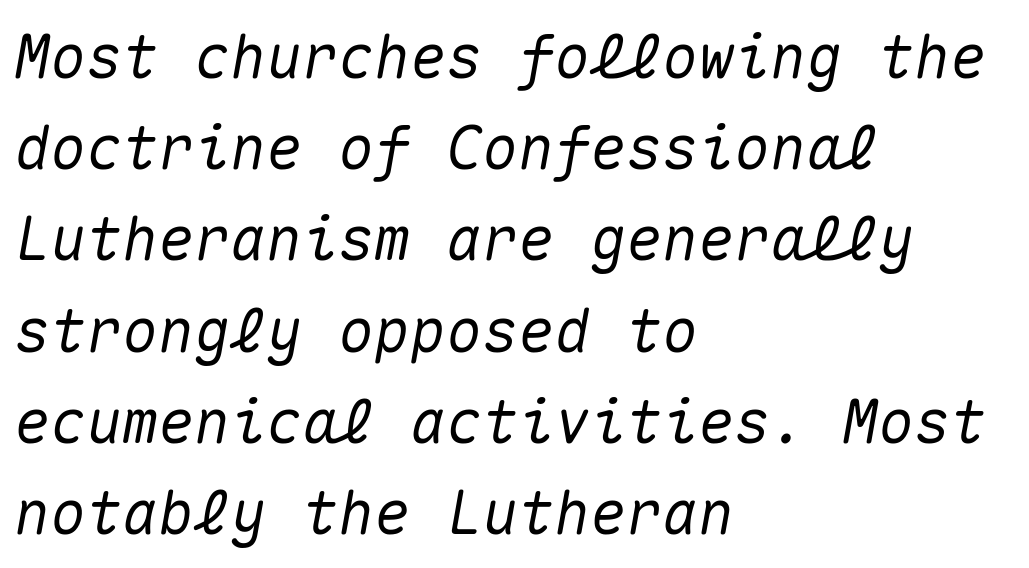
{"italic": "yes", "lean": "right", "slant_degrees": 10, "width": "normal", "stroke_contrast": "medium", "x_height": "medium", "monospaced": "yes", "underline": "no", "align": "left", "line_spacing": "normal", "line_spacing_ratio": 1.52, "letter_spacing": "normal", "letter_spacing_em": 0.0, "glyph_px": 60}
